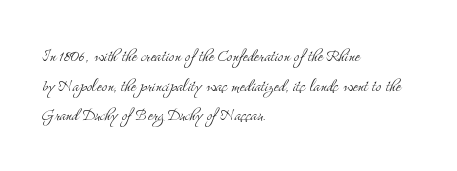
Quick note: underline off. The text block is weighted toward the left margin, trailing off unevenly rightward. This rendering leaves character spacing at its baseline value. Vertical spacing — default.
